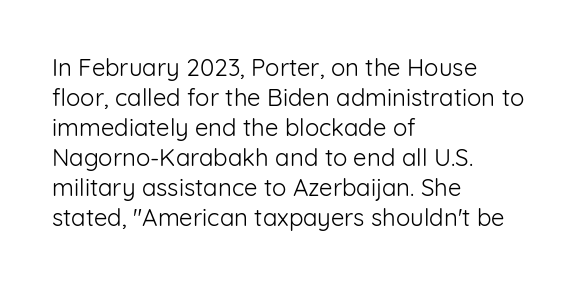
Honestly, there is no underline to notice here at all. The font's upright variant was chosen for this text. Horizontally, the lines are justified to the leading edge only. Bold? No — there's no thickening of the strokes.
